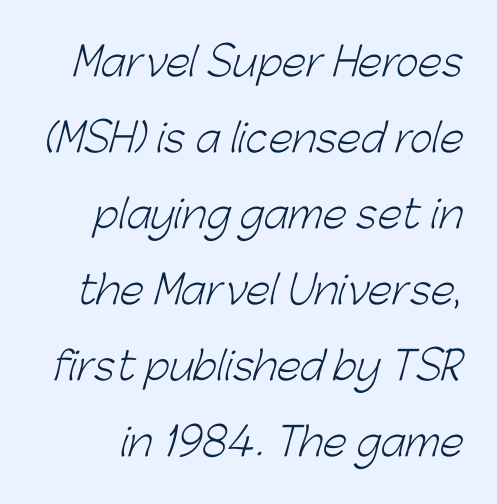
Are there feet on the stems? There aren't — it's a sans. Leading: increased. Note the varied advance widths — an 'i' is clearly narrower than an 'm'. The passage shown is not bold in any degree. The line texture is even and compact thanks to regular tracking.
